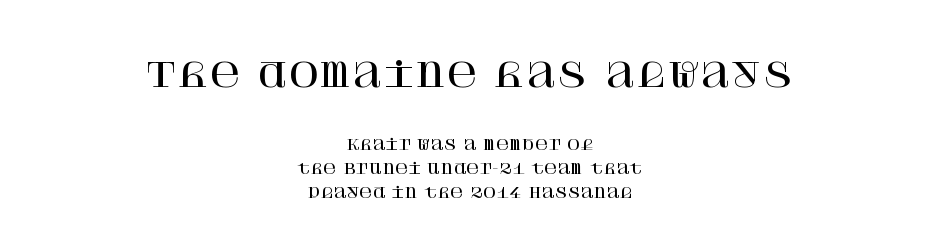
Q: Is the text italic (slanted)? A: No, it is upright.
Q: Is the typeface a serif or a sans-serif typeface? A: Serif.
Q: Is the text underlined? A: No.
Q: How is the paragraph aligned? A: Centered.
Q: Is the spacing between letters normal or unusually wide? A: Normal.
Q: Which block of text is set in a larger size, the first (top) or the second (bottom)? A: The first (top) one.
Q: Width (condensed, normal, or wide)? A: Normal.
Q: Stroke contrast? A: High.
Q: x-height? A: Large.
